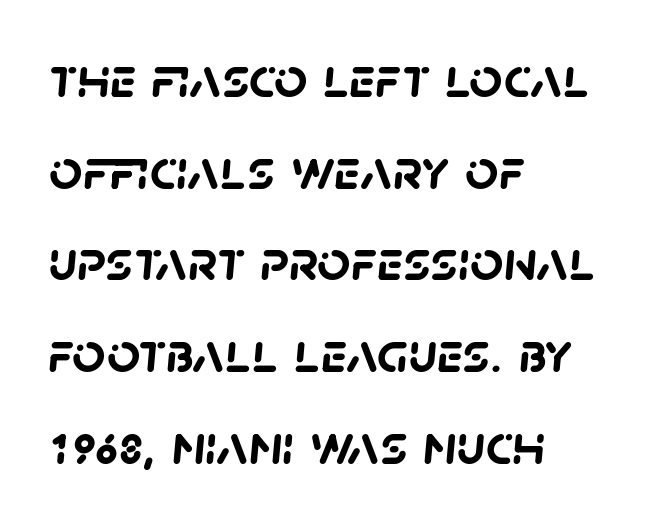
{"serif": "no", "bold": "yes", "weight": "semibold", "width": "normal", "stroke_contrast": "low", "x_height": "large", "monospaced": "no", "underline": "no", "align": "left", "line_spacing": "normal", "line_spacing_ratio": 1.58, "letter_spacing": "normal", "letter_spacing_em": 0.0, "glyph_px": 58}
